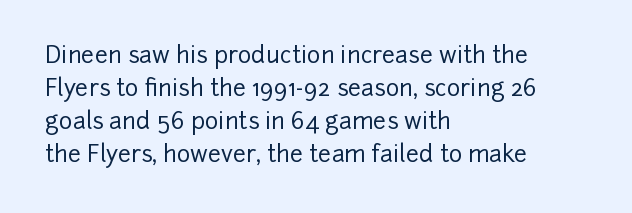
{"italic": "no", "underline": "no", "align": "left", "line_spacing": "normal", "line_spacing_ratio": 1.43, "letter_spacing": "normal", "letter_spacing_em": 0.0, "glyph_px": 23}
